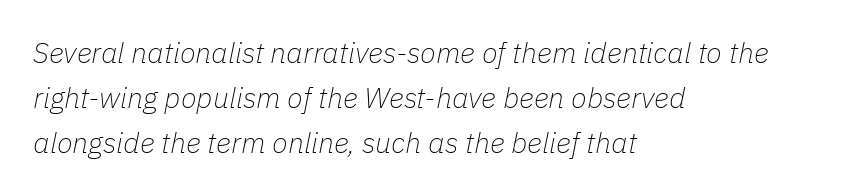
The image shows 29 px thin type, italic (leaning right); set left-aligned, normal line spacing (1.55x), normal letter spacing, not underlined; low stroke contrast and a medium x-height.
